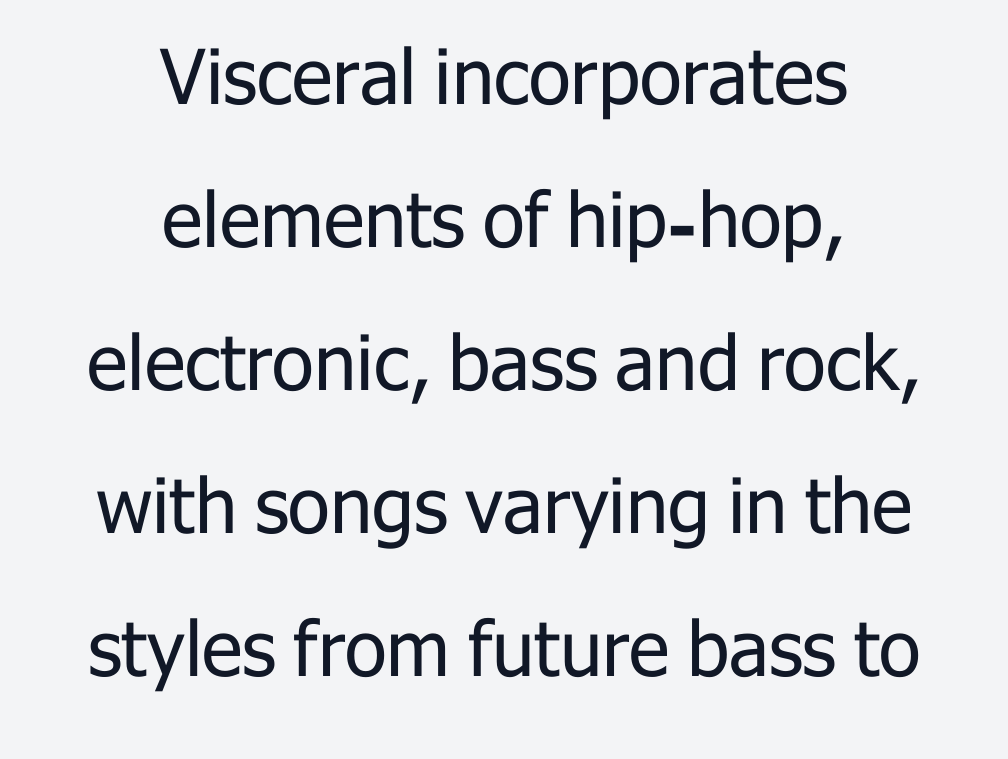
A light-to-regular cut is what we see here. Posture: upright roman. Only glyphs here, with clear space below each row. Caption: standard tracking, unaltered. The passage is arranged like a title page — every line centered. Each letter keeps its own natural width here, so spacing adapts to shape.
